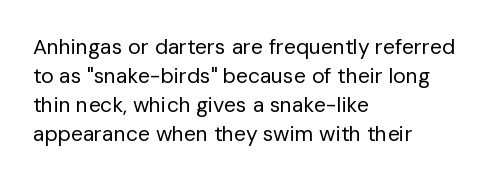
Q: Is the text bold? A: No.
Q: Is the text italic (slanted)? A: No, it is upright.
Q: Is the text underlined? A: No.
Q: How is the paragraph aligned? A: Left-aligned.
Q: Is the spacing between letters normal or unusually wide? A: Normal.
Q: Is the spacing between lines tight, normal or loose? A: Normal.
